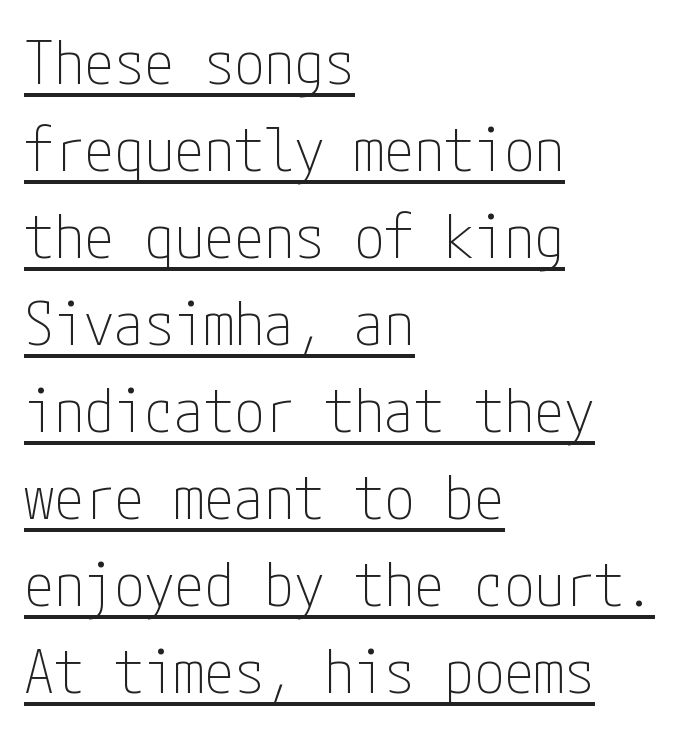
Emphasis is given by a line drawn under the lettering. The passage shown stacks its lines at a standard gap. Observe the ordinary spacing: letters are neighbours, not strangers. These lines are set flush left with a ragged right edge. Are there feet on the stems? There aren't — it's a sans. A roman cut, with each character standing at attention.
